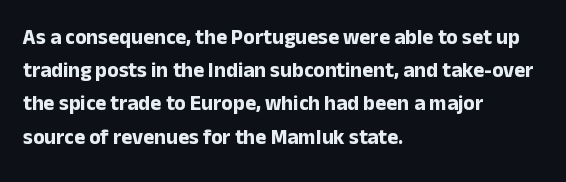
The font is running at its bold setting. Letters rest on an invisible, unmarked baseline. Students, note that the glyphs here touch the page at normal intervals. The rendering anchors every line to the left-hand side.
